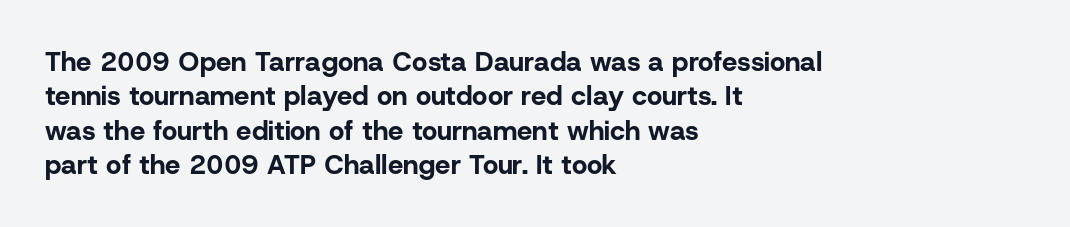
{"italic": "no", "bold": "yes", "underline": "no", "align": "left", "line_spacing": "normal", "line_spacing_ratio": 1.27, "letter_spacing": "normal", "letter_spacing_em": 0.0, "glyph_px": 27}
